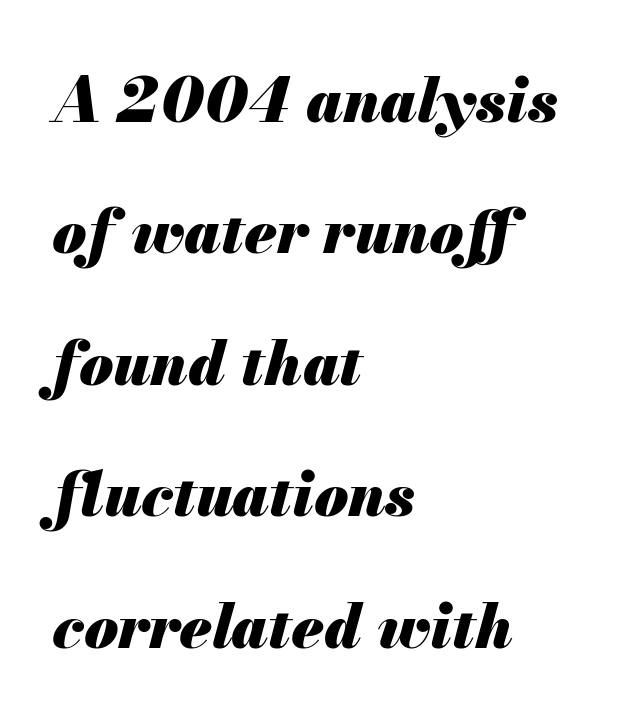
{"italic": "yes", "lean": "right", "slant_degrees": 13, "bold": "yes", "weight": "heavy", "width": "normal", "stroke_contrast": "medium", "x_height": "small", "monospaced": "no", "underline": "no", "align": "left", "line_spacing": "loose", "line_spacing_ratio": 2.12, "letter_spacing": "normal", "letter_spacing_em": 0.0, "glyph_px": 62}
